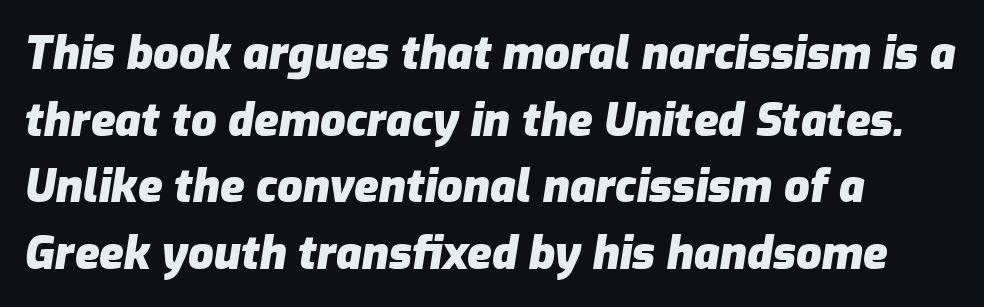
Q: Is the text bold? A: Yes.
Q: Is the text italic (slanted)? A: Yes, it leans right by about 9 degrees.
Q: Is the text underlined? A: No.
Q: How is the paragraph aligned? A: Left-aligned.
Q: Is the spacing between letters normal or unusually wide? A: Normal.
Q: Is the spacing between lines tight, normal or loose? A: Normal.
Q: Width (condensed, normal, or wide)? A: Normal.
Q: Stroke contrast? A: Low.
Q: x-height? A: Medium.
Q: Monospaced? A: No.
